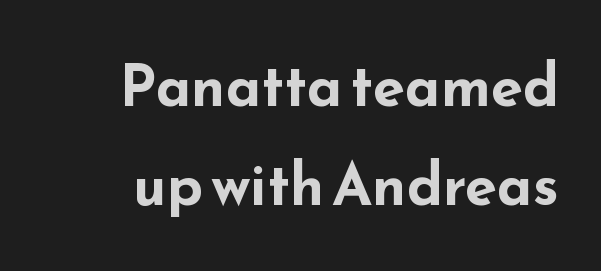
{"serif": "no", "italic": "no", "bold": "yes", "weight": "bold", "width": "wide", "stroke_contrast": "low", "x_height": "small", "monospaced": "no", "underline": "no", "line_spacing": "normal", "line_spacing_ratio": 1.7, "letter_spacing": "normal", "letter_spacing_em": 0.0, "glyph_px": 58}
